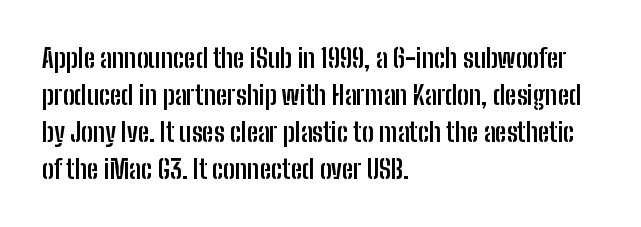
The image shows 26 px bold type, upright; set left-aligned, normal line spacing (1.42x), normal letter spacing, not underlined.
